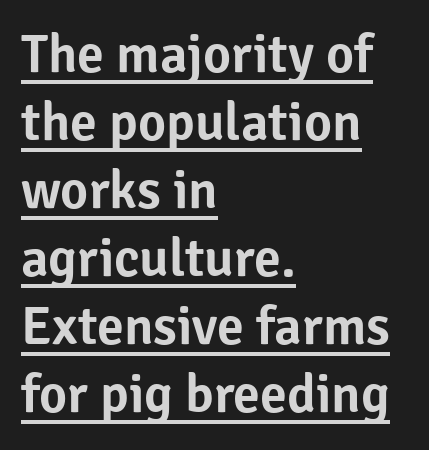
Q: Is the text italic (slanted)? A: No, it is upright.
Q: Is the typeface a serif or a sans-serif typeface? A: Sans-serif.
Q: Is the text underlined? A: Yes.
Q: How is the paragraph aligned? A: Left-aligned.
Q: Is the spacing between letters normal or unusually wide? A: Normal.
Q: Is the spacing between lines tight, normal or loose? A: Normal.
Q: Width (condensed, normal, or wide)? A: Normal.
Q: Stroke contrast? A: Low.
Q: x-height? A: Medium.
Q: Monospaced? A: No.
